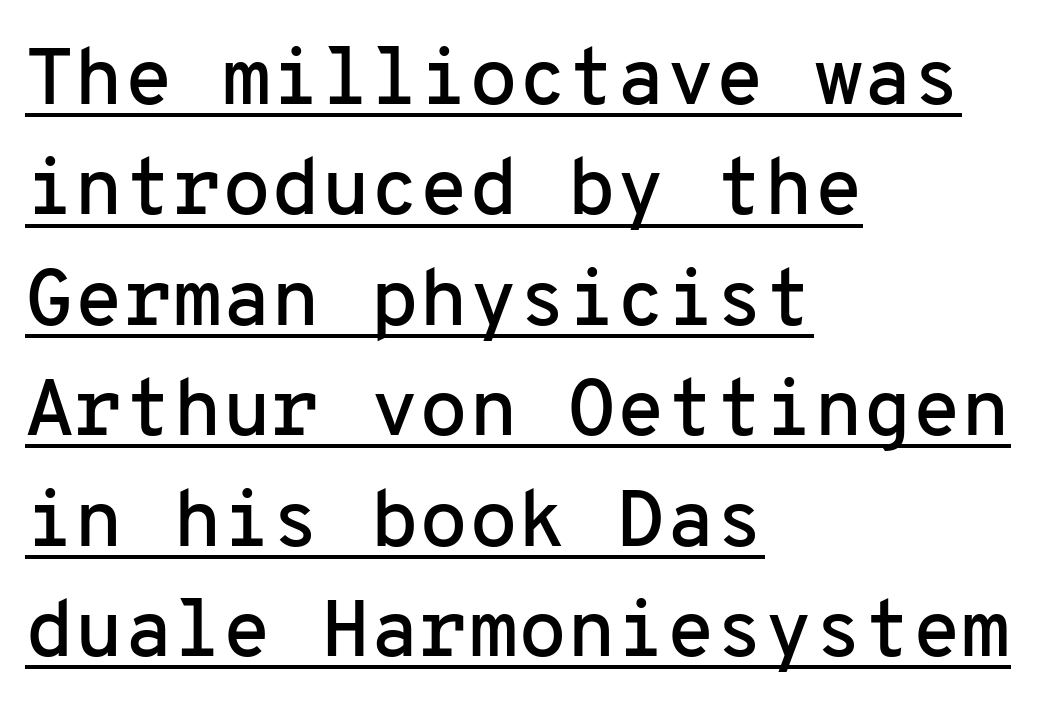
The image shows 80 px sans-serif type, upright, monospaced; set left-aligned, normal line spacing (1.38x), normal letter spacing, underlined; low stroke contrast and a medium x-height.
